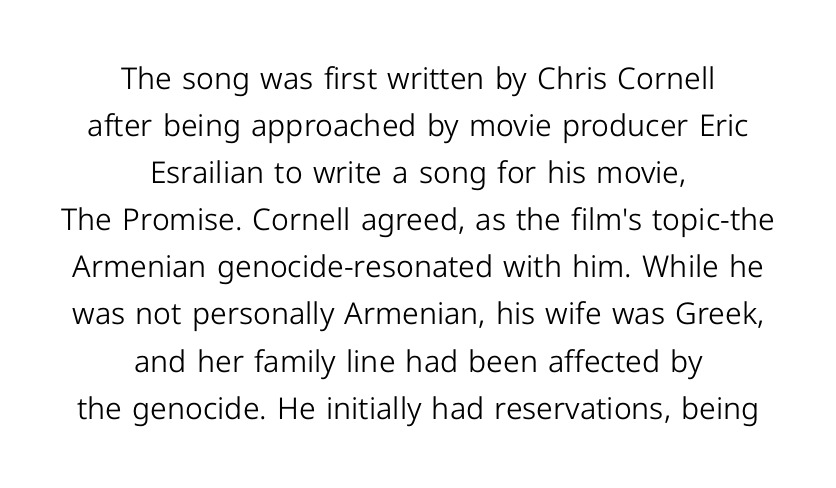
Q: Is the text bold? A: No.
Q: Is the text italic (slanted)? A: No, it is upright.
Q: Is the typeface a serif or a sans-serif typeface? A: Sans-serif.
Q: Is the text underlined? A: No.
Q: How is the paragraph aligned? A: Centered.
Q: Is the spacing between letters normal or unusually wide? A: Normal.
Q: Is the spacing between lines tight, normal or loose? A: Normal.
Q: Width (condensed, normal, or wide)? A: Normal.
Q: Stroke contrast? A: Low.
Q: x-height? A: Medium.
Q: Monospaced? A: No.
